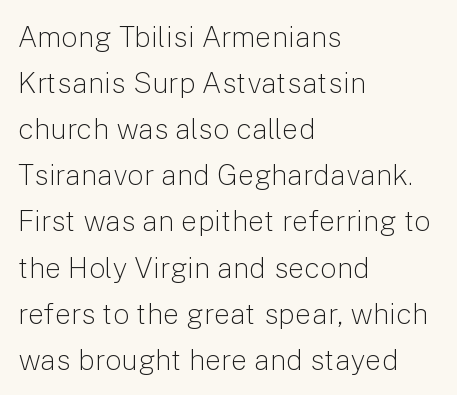
Compared with typical paragraphs, the rows here are spaced about the same. A clean baseline with only descenders dipping below it. You could not count columns in this text — the font is proportionally spaced. In terms of posture, this sample is upright. This is sans-serif lettering, the kind often seen on screens and signage.
